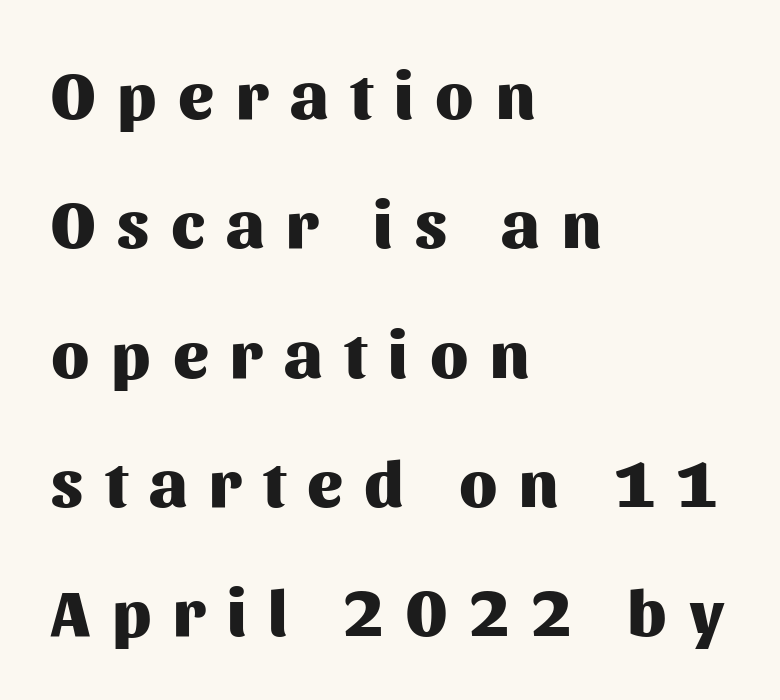
The image shows 66 px heavy sans-serif type, upright; set left-aligned, loose line spacing (1.96x), unusually wide letter spacing (+0.33 em), not underlined; medium stroke contrast and a medium x-height.
